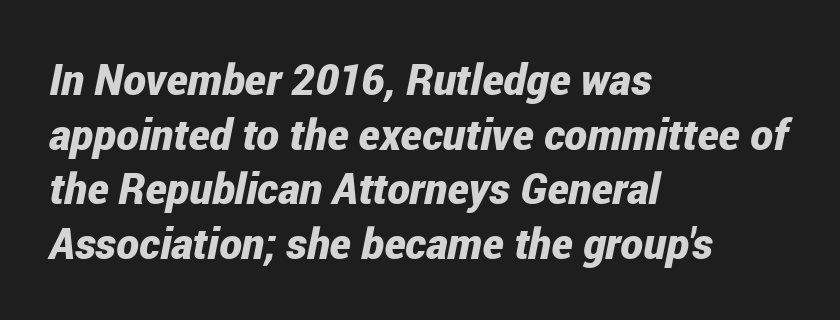
Q: Is the text bold? A: Yes.
Q: Is the text italic (slanted)? A: Yes, it leans right by about 12 degrees.
Q: Is the text underlined? A: No.
Q: How is the paragraph aligned? A: Left-aligned.
Q: Is the spacing between letters normal or unusually wide? A: Normal.
Q: Is the spacing between lines tight, normal or loose? A: Normal.
Q: Width (condensed, normal, or wide)? A: Condensed.
Q: Stroke contrast? A: Low.
Q: x-height? A: Medium.
Q: Monospaced? A: No.
